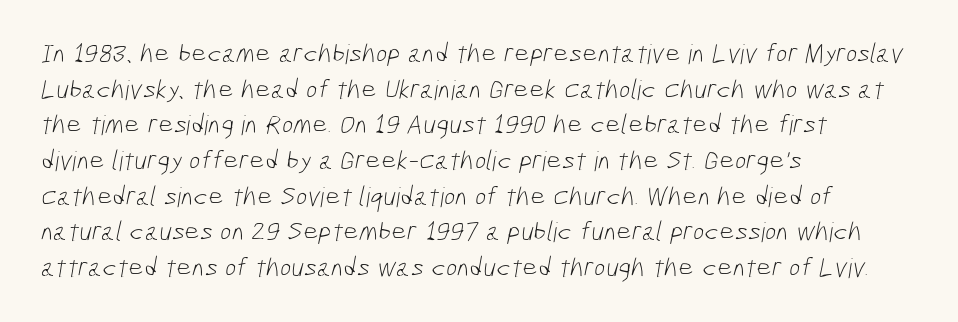
The image shows 27 px text type; set left-aligned, normal line spacing (1.32x), normal letter spacing, not underlined.
